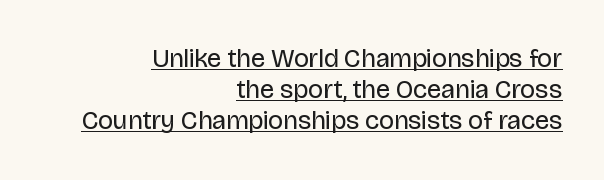
Tracking here is standard; glyphs follow each other at the usual distance. Typeset ragged left — the right edge is the straight one. Compared with a typical body face, this is equally light or lighter still. A typesetter would mark this as roman, not italic. Looks like someone drew a line under every word here.
